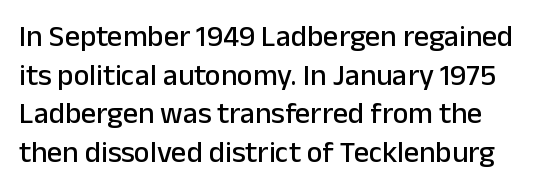
Q: Is the text italic (slanted)? A: No, it is upright.
Q: Is the typeface a serif or a sans-serif typeface? A: Sans-serif.
Q: Is the text underlined? A: No.
Q: How is the paragraph aligned? A: Left-aligned.
Q: Is the spacing between letters normal or unusually wide? A: Normal.
Q: Is the spacing between lines tight, normal or loose? A: Normal.
Q: Width (condensed, normal, or wide)? A: Normal.
Q: Stroke contrast? A: Low.
Q: x-height? A: Medium.
Q: Monospaced? A: No.
